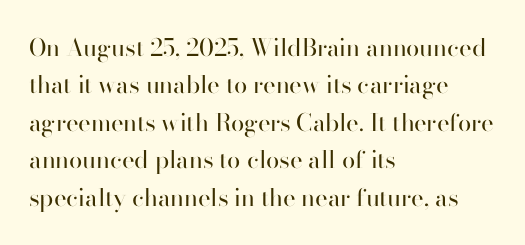
Q: Is the text bold? A: No.
Q: Is the text italic (slanted)? A: No, it is upright.
Q: Is the text underlined? A: No.
Q: How is the paragraph aligned? A: Left-aligned.
Q: Is the spacing between letters normal or unusually wide? A: Normal.
Q: Is the spacing between lines tight, normal or loose? A: Normal.
